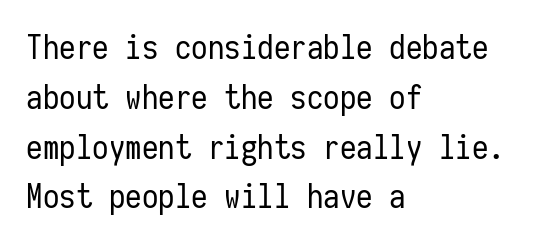
Q: Is the text bold? A: No.
Q: Is the text italic (slanted)? A: No, it is upright.
Q: Is the typeface a serif or a sans-serif typeface? A: Sans-serif.
Q: Is the text underlined? A: No.
Q: How is the paragraph aligned? A: Left-aligned.
Q: Is the spacing between letters normal or unusually wide? A: Normal.
Q: Is the spacing between lines tight, normal or loose? A: Normal.
Q: Width (condensed, normal, or wide)? A: Condensed.
Q: Stroke contrast? A: Low.
Q: x-height? A: Medium.
Q: Monospaced? A: Yes.
